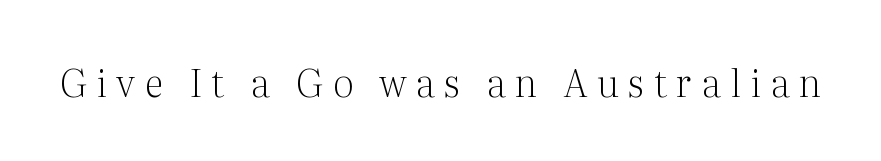
Q: Is the text bold? A: No.
Q: Is the text italic (slanted)? A: No, it is upright.
Q: Is the typeface a serif or a sans-serif typeface? A: Serif.
Q: Is the text underlined? A: No.
Q: Is the spacing between letters normal or unusually wide? A: Unusually wide.
Q: Width (condensed, normal, or wide)? A: Normal.
Q: Stroke contrast? A: Medium.
Q: x-height? A: Medium.
Q: Monospaced? A: No.
